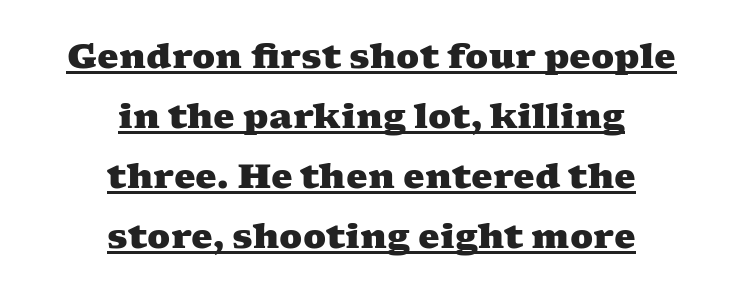
Q: Is the text bold? A: Yes.
Q: Is the typeface a serif or a sans-serif typeface? A: Serif.
Q: Is the text underlined? A: Yes.
Q: How is the paragraph aligned? A: Centered.
Q: Is the spacing between letters normal or unusually wide? A: Normal.
Q: Width (condensed, normal, or wide)? A: Wide.
Q: Stroke contrast? A: Medium.
Q: x-height? A: Medium.
Q: Monospaced? A: No.
